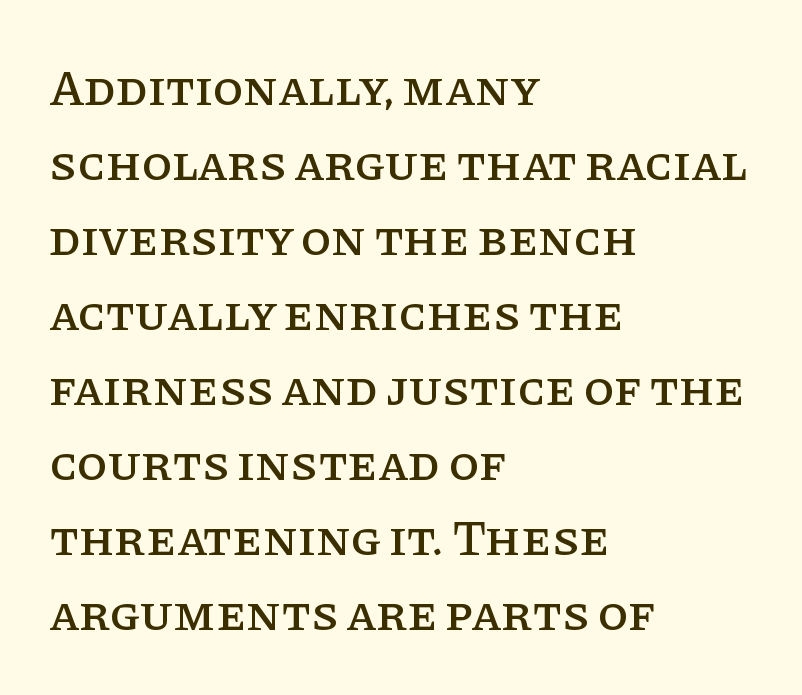
{"serif": "yes", "italic": "no", "width": "normal", "stroke_contrast": "low", "x_height": "large", "monospaced": "no", "underline": "no", "align": "left", "line_spacing": "normal", "line_spacing_ratio": 1.5, "letter_spacing": "normal", "letter_spacing_em": 0.0, "glyph_px": 50}
